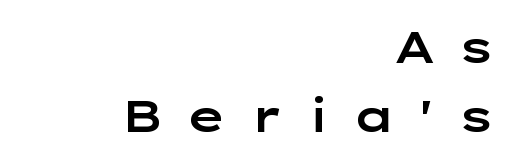
Rendered with straight, roman letterforms. The letters advance in unequal steps, a hallmark of proportional type. A sans-serif font was chosen for this passage. Does the copy run flush right? Yes — the right margin is perfectly even.
